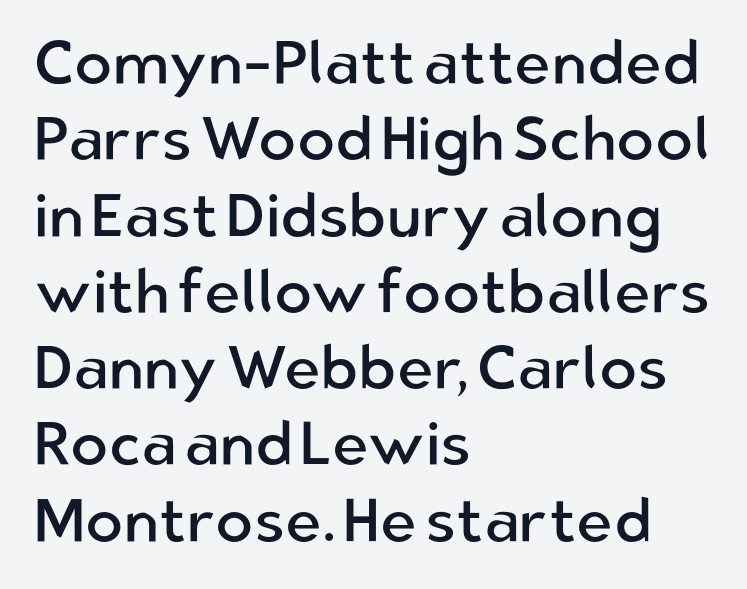
Q: Is the text bold? A: No.
Q: Is the text italic (slanted)? A: No, it is upright.
Q: Is the typeface a serif or a sans-serif typeface? A: Sans-serif.
Q: Is the text underlined? A: No.
Q: How is the paragraph aligned? A: Left-aligned.
Q: Is the spacing between letters normal or unusually wide? A: Normal.
Q: Width (condensed, normal, or wide)? A: Normal.
Q: Stroke contrast? A: Low.
Q: x-height? A: Medium.
Q: Monospaced? A: No.
